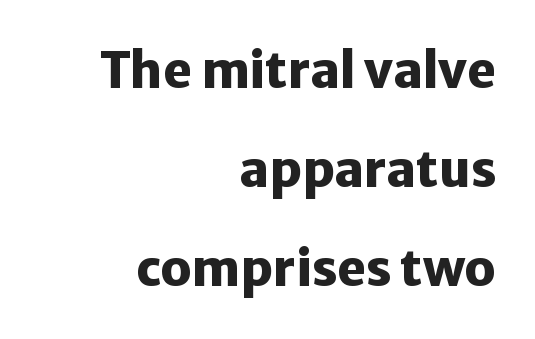
{"serif": "no", "italic": "no", "bold": "yes", "weight": "heavy", "width": "normal", "stroke_contrast": "low", "x_height": "medium", "monospaced": "no", "underline": "no", "align": "right", "line_spacing": "loose", "line_spacing_ratio": 2.02, "letter_spacing": "normal", "letter_spacing_em": 0.0, "glyph_px": 49}
